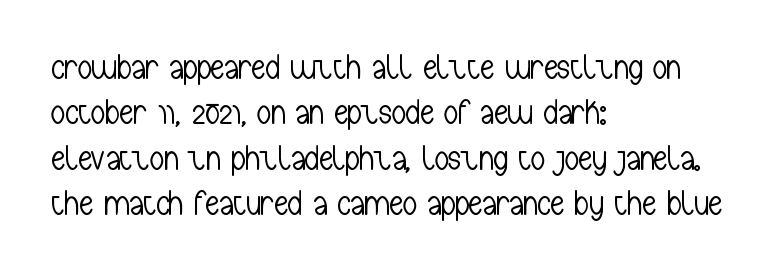
{"serif": "no", "italic": "no", "bold": "no", "weight": "light", "width": "condensed", "stroke_contrast": "low", "x_height": "medium", "monospaced": "no", "underline": "no", "align": "left", "line_spacing": "normal", "line_spacing_ratio": 1.3, "letter_spacing": "normal", "letter_spacing_em": 0.0, "glyph_px": 35}
